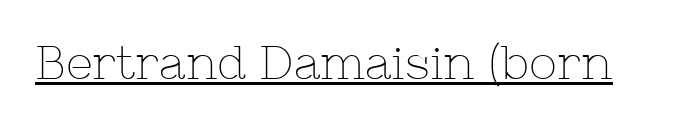
Heft: none added — not bold. These lines were composed using upright roman letters. Students, observe the line beneath the letters — that is underlining. The glyphs in this specimen are seriffed.
